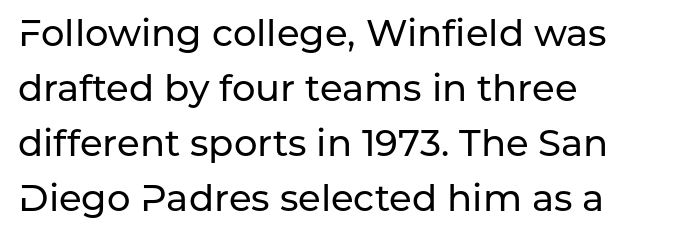
The image shows 37 px sans-serif type, upright; set left-aligned, normal line spacing (1.49x), normal letter spacing, not underlined; low stroke contrast and a medium x-height.
